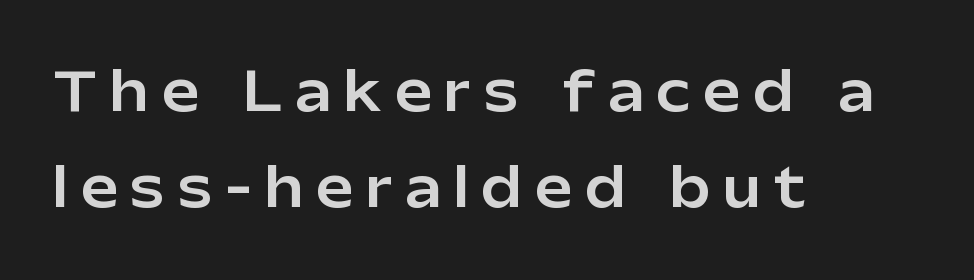
{"serif": "no", "italic": "no", "width": "normal", "stroke_contrast": "low", "x_height": "medium", "monospaced": "no", "underline": "no", "align": "left", "line_spacing_ratio": 1.82, "letter_spacing": "wide", "letter_spacing_em": 0.25, "glyph_px": 53}
